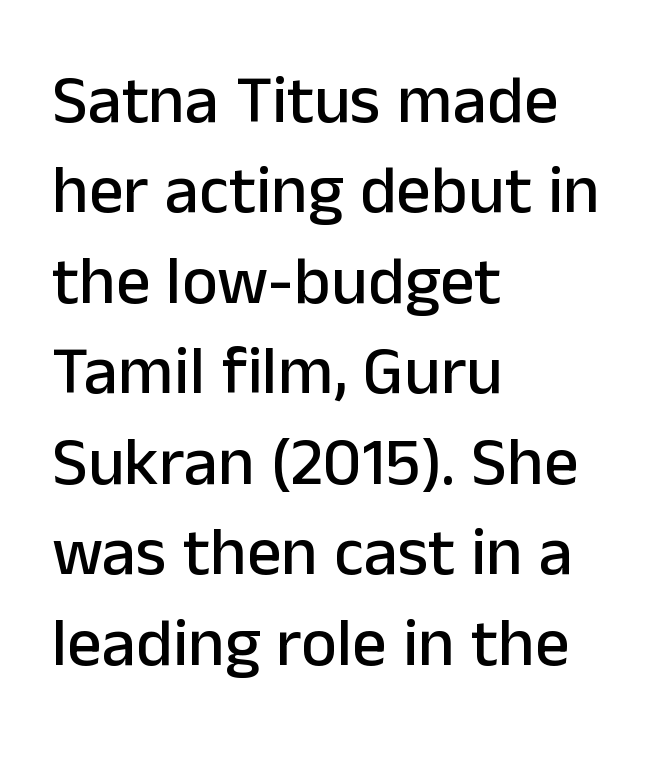
The image shows 68 px sans-serif type, upright; set left-aligned, normal line spacing (1.33x), normal letter spacing, not underlined; low stroke contrast and a medium x-height.
